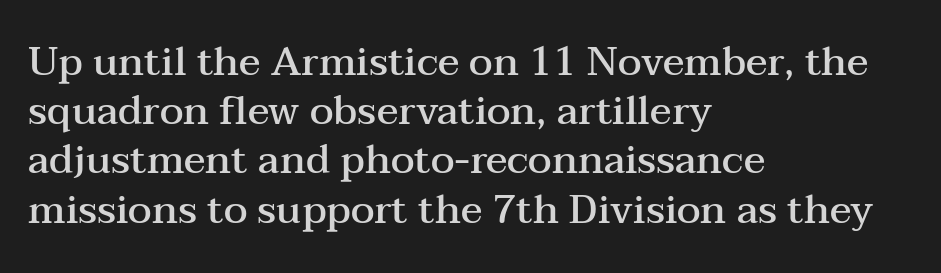
The image shows 40 px semibold, wide serif type, upright; set left-aligned, line spacing 1.23x, normal letter spacing, not underlined; medium stroke contrast and a medium x-height.
